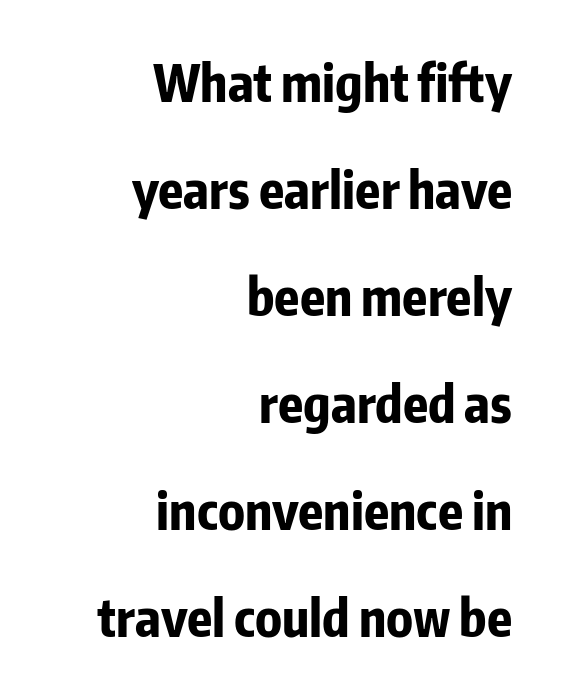
The image shows 51 px bold, condensed sans-serif type, upright; set right-aligned, loose line spacing (2.1x), normal letter spacing, not underlined; low stroke contrast and a medium x-height.
